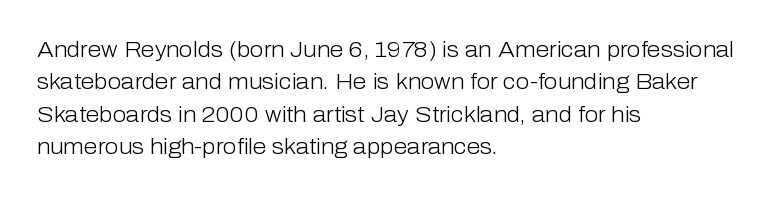
The image shows 22 px text type, upright; set left-aligned, normal line spacing (1.47x), normal letter spacing, not underlined.
